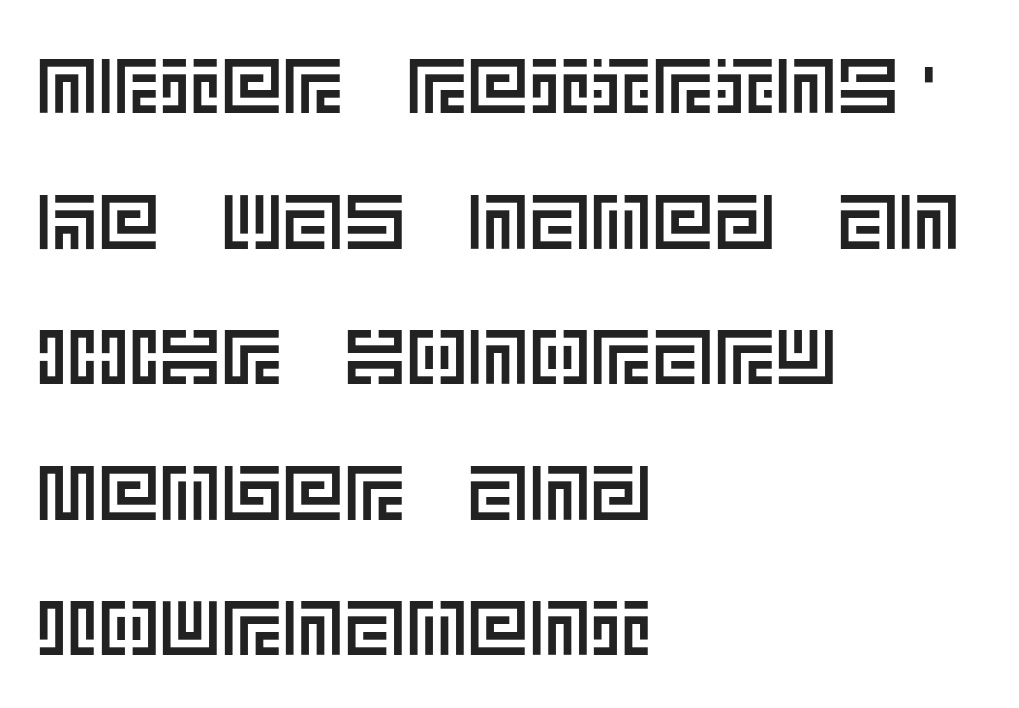
Q: Is the text italic (slanted)? A: No, it is upright.
Q: Is the text underlined? A: No.
Q: How is the paragraph aligned? A: Left-aligned.
Q: Is the spacing between letters normal or unusually wide? A: Normal.
Q: Width (condensed, normal, or wide)? A: Normal.
Q: x-height? A: Large.
